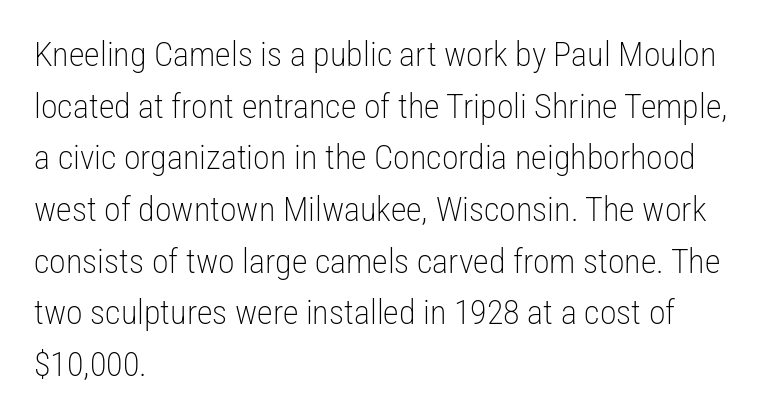
Rendered with straight, roman letterforms. Has an underline been added? It has not. Stroke terminals: plain, sans-serif. In CSS terms this would be text-align: left. Short note: letters normally spaced. Stems and bowls with no extra thickness — not bold.
